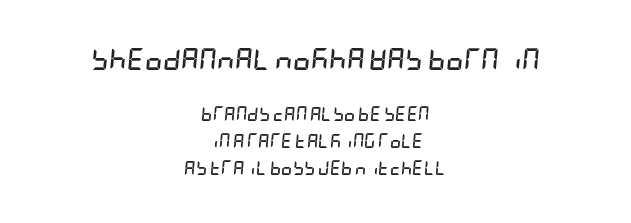
Q: Is the text bold? A: Yes.
Q: Is the text italic (slanted)? A: Yes, it leans right by about 5 degrees.
Q: Is the text underlined? A: No.
Q: How is the paragraph aligned? A: Centered.
Q: Is the spacing between letters normal or unusually wide? A: Normal.
Q: Is the spacing between lines tight, normal or loose? A: Loose.
Q: Which block of text is set in a larger size, the first (top) or the second (bottom)? A: The first (top) one.
